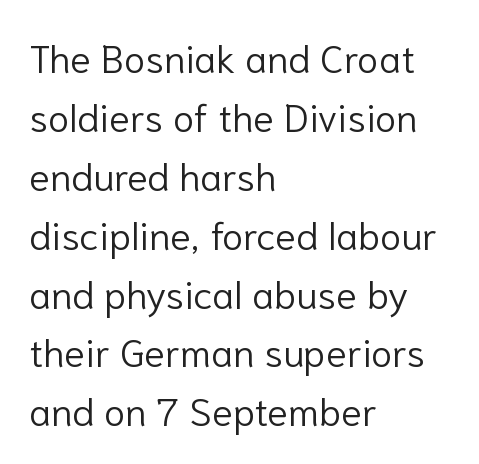
{"serif": "no", "italic": "no", "bold": "no", "weight": "light", "width": "normal", "stroke_contrast": "low", "x_height": "medium", "monospaced": "no", "underline": "no", "align": "left", "line_spacing": "normal", "line_spacing_ratio": 1.51, "letter_spacing": "normal", "letter_spacing_em": 0.0, "glyph_px": 39}
